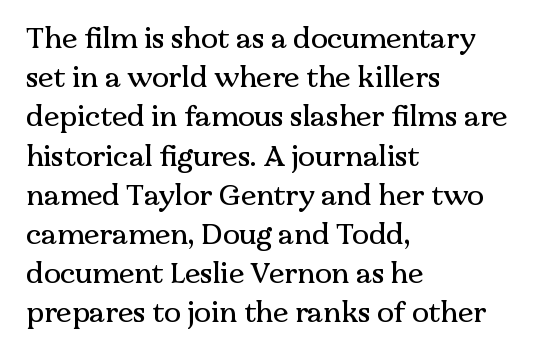
Q: Is the text italic (slanted)? A: No, it is upright.
Q: Is the typeface a serif or a sans-serif typeface? A: Serif.
Q: Is the text underlined? A: No.
Q: How is the paragraph aligned? A: Left-aligned.
Q: Is the spacing between letters normal or unusually wide? A: Normal.
Q: Is the spacing between lines tight, normal or loose? A: Normal.
Q: Width (condensed, normal, or wide)? A: Normal.
Q: Stroke contrast? A: Medium.
Q: x-height? A: Medium.
Q: Monospaced? A: No.
